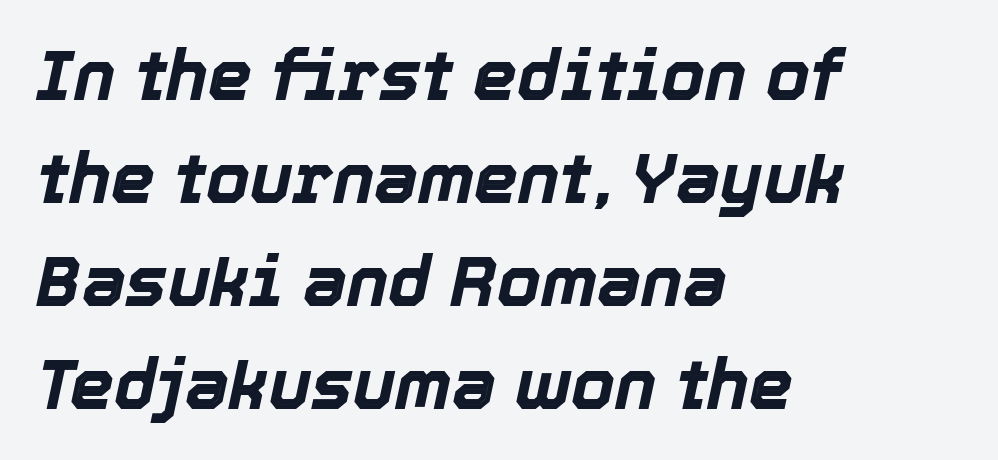
{"italic": "yes", "lean": "right", "slant_degrees": 12, "bold": "yes", "weight": "bold", "width": "normal", "x_height": "medium", "monospaced": "no", "underline": "no", "align": "left", "line_spacing": "normal", "line_spacing_ratio": 1.47, "letter_spacing": "normal", "letter_spacing_em": 0.0, "glyph_px": 70}
